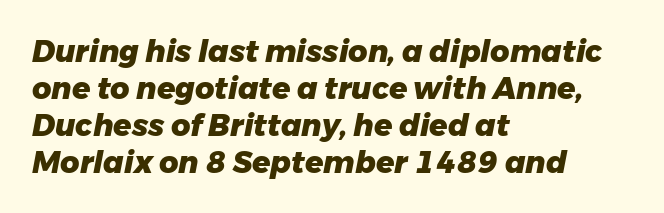
The image shows 30 px heavy type, italic (leaning right); set left-aligned, line spacing 1.23x, normal letter spacing, not underlined; low stroke contrast and a medium x-height.
